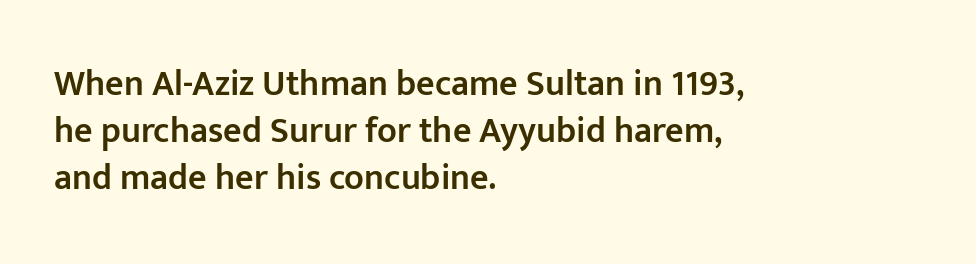
Q: Is the text bold? A: Semi-bold.
Q: Is the text italic (slanted)? A: No, it is upright.
Q: Is the typeface a serif or a sans-serif typeface? A: Sans-serif.
Q: Is the text underlined? A: No.
Q: How is the paragraph aligned? A: Left-aligned.
Q: Is the spacing between letters normal or unusually wide? A: Normal.
Q: Is the spacing between lines tight, normal or loose? A: Normal.
Q: Width (condensed, normal, or wide)? A: Normal.
Q: Stroke contrast? A: Low.
Q: x-height? A: Medium.
Q: Monospaced? A: No.
